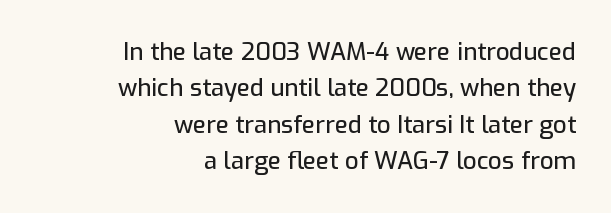
Each new line begins a customary step beneath the previous one. Nobody drew a line under any word here. The typesetter chose a ragged-left arrangement here. In terms of letterspacing, this is plain default setting. This is roman type, the default non-slanted kind.
